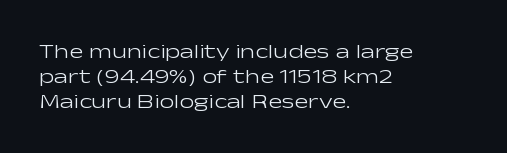
The letterforms sit shoulder to shoulder at normal distance. Typeset ragged right — the left edge is the straight one. The lettering holds an erect, upright posture throughout. Vertical stems look standard width or narrower in stroke. Beneath every word, the page is bare.
